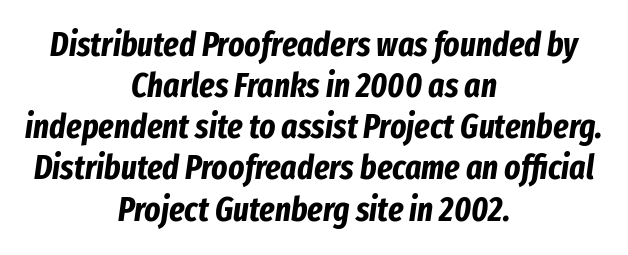
The image shows 34 px bold, condensed type, italic (leaning right); set centered, line spacing 1.21x, normal letter spacing, not underlined; low stroke contrast and a medium x-height.
